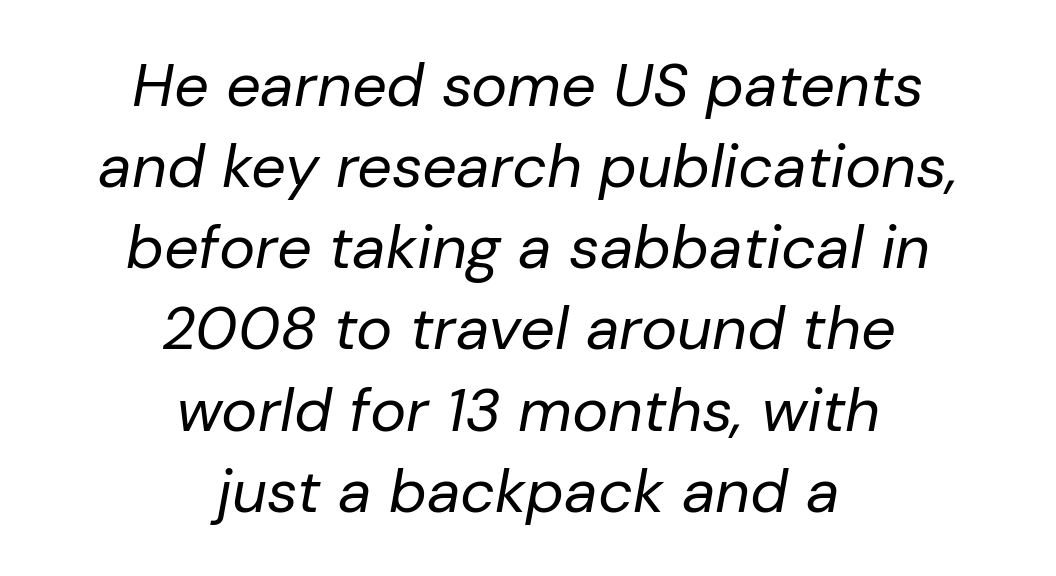
Nobody touched the tracking dial on this one. Each line is balanced around a shared central axis. No heavy texture on the line: the type isn't bold. This sample keeps an unexceptional amount of space between lines. Posture: slanted. You could not count columns in this text — the font is proportionally spaced.
